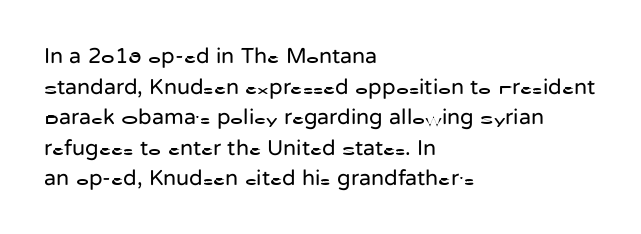
{"italic": "no", "bold": "no", "underline": "no", "align": "left", "line_spacing": "normal", "line_spacing_ratio": 1.39, "letter_spacing": "normal", "letter_spacing_em": 0.0, "glyph_px": 22}
